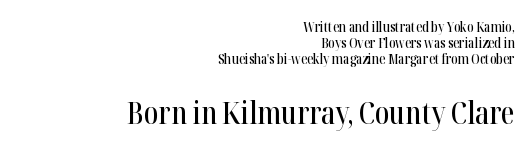
The font's upright variant was chosen for this text. The space beneath each line is pristine and unruled. The typeface chosen for these lines features serifs. Top chunk: small. Bottom chunk: large. The gaps between neighbouring characters are ordinary and unremarkable.
